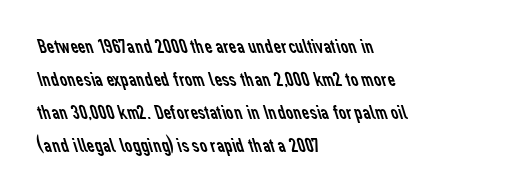
The image shows 21 px text type; set left-aligned, normal line spacing (1.57x), normal letter spacing, not underlined.
